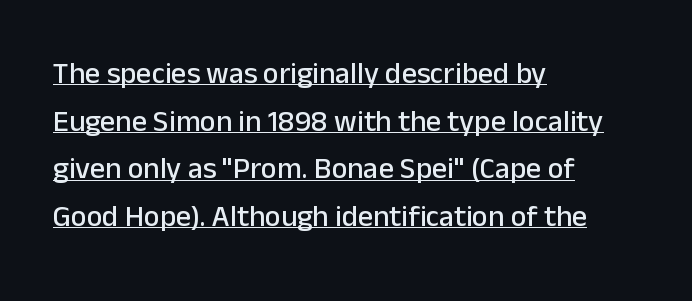
The leading is moderate, giving the passage an even texture. Vertical strokes here are truly vertical. The passage shown has conventional tracking throughout. Has an underline been added? It has.
